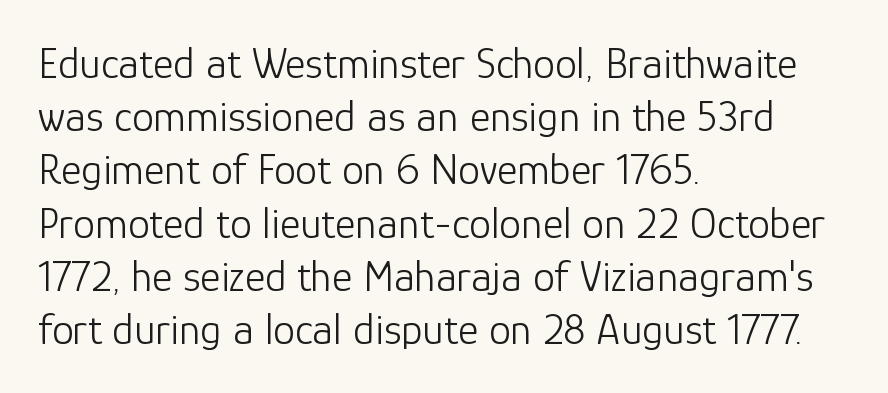
The image shows 44 px light sans-serif type, upright; set left-aligned, line spacing 1.21x, normal letter spacing, not underlined; low stroke contrast and a medium x-height.
